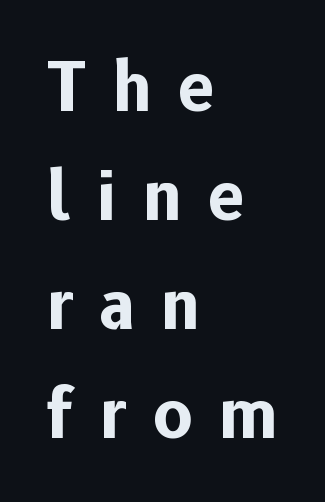
{"serif": "no", "italic": "no", "bold": "yes", "weight": "bold", "width": "normal", "stroke_contrast": "low", "x_height": "medium", "monospaced": "no", "underline": "no", "align": "left", "line_spacing": "normal", "line_spacing_ratio": 1.65, "letter_spacing": "wide", "letter_spacing_em": 0.4, "glyph_px": 66}
